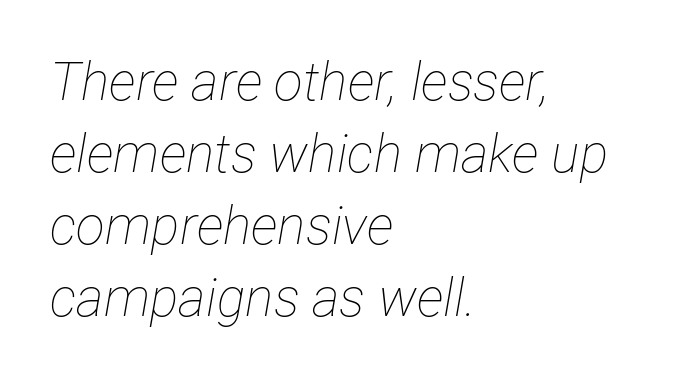
{"italic": "yes", "lean": "right", "slant_degrees": 12, "bold": "no", "weight": "thin", "width": "condensed", "stroke_contrast": "low", "x_height": "medium", "monospaced": "no", "underline": "no", "align": "left", "line_spacing": "normal", "line_spacing_ratio": 1.36, "letter_spacing": "normal", "letter_spacing_em": 0.0, "glyph_px": 53}
